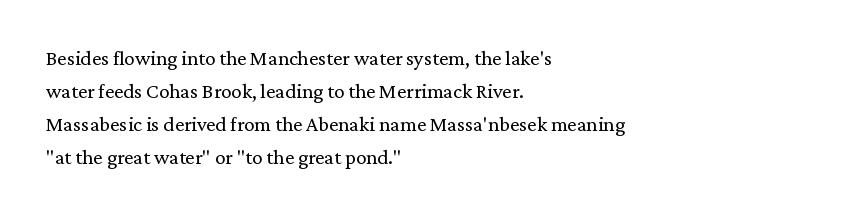
Q: Is the text bold? A: No.
Q: Is the text italic (slanted)? A: No, it is upright.
Q: Is the text underlined? A: No.
Q: How is the paragraph aligned? A: Left-aligned.
Q: Is the spacing between letters normal or unusually wide? A: Normal.
Q: Is the spacing between lines tight, normal or loose? A: Normal.
